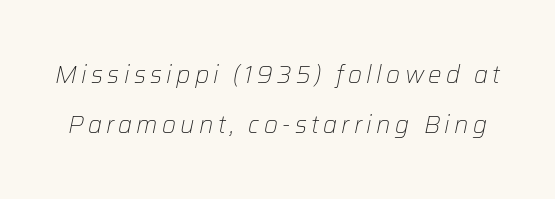
The image shows 24 px text type, italic (leaning right); set loose line spacing (2.08x), not underlined.
